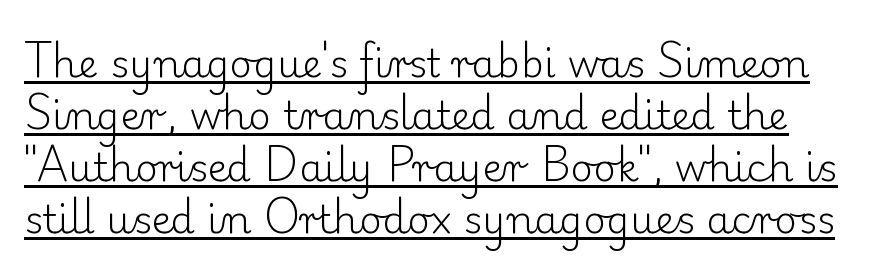
Inter-character spacing is left at the font's built-in metrics. Honestly, the row spacing looks completely unremarkable. The specimen includes a rule beneath the text block's lines.
